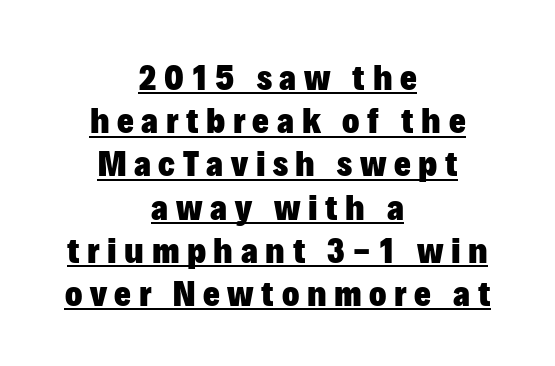
Q: Is the text bold? A: Yes.
Q: Is the text italic (slanted)? A: No, it is upright.
Q: Is the typeface a serif or a sans-serif typeface? A: Sans-serif.
Q: Is the text underlined? A: Yes.
Q: How is the paragraph aligned? A: Centered.
Q: Is the spacing between letters normal or unusually wide? A: Unusually wide.
Q: Width (condensed, normal, or wide)? A: Normal.
Q: Stroke contrast? A: Low.
Q: x-height? A: Medium.
Q: Monospaced? A: No.
